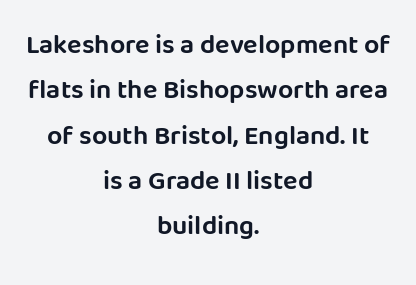
The image shows 27 px text type, upright; set centered, normal line spacing (1.68x), normal letter spacing, not underlined.
